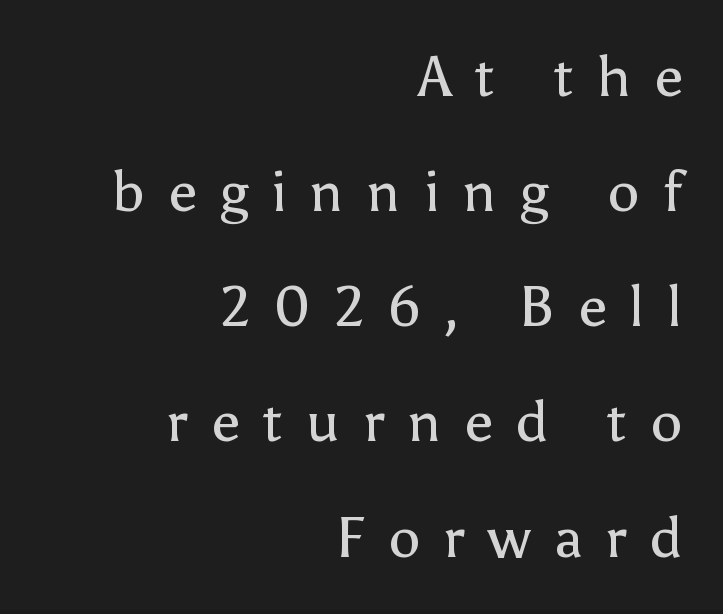
{"serif": "no", "italic": "no", "bold": "no", "weight": "regular", "width": "normal", "stroke_contrast": "low", "x_height": "medium", "monospaced": "no", "underline": "no", "align": "right", "line_spacing": "loose", "line_spacing_ratio": 2.02, "letter_spacing": "wide", "letter_spacing_em": 0.4, "glyph_px": 57}
